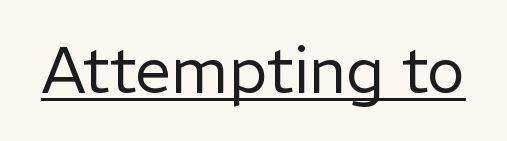
The image shows 64 px regular-weight sans-serif type, upright; set normal letter spacing, underlined; low stroke contrast and a medium x-height.
